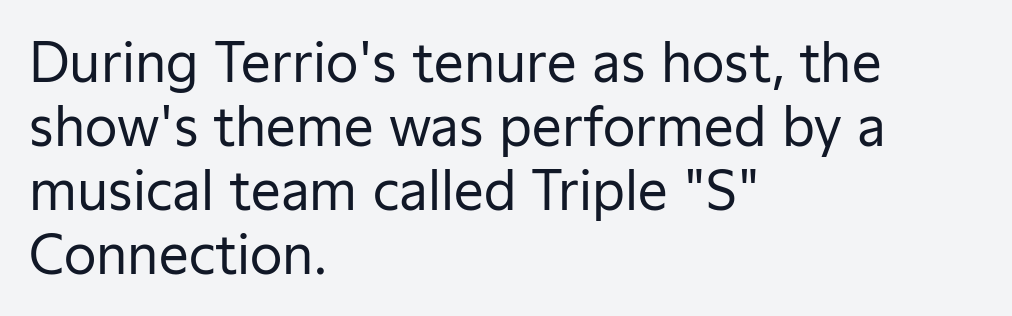
{"serif": "no", "italic": "no", "bold": "no", "weight": "regular", "width": "normal", "stroke_contrast": "low", "x_height": "medium", "monospaced": "no", "underline": "no", "align": "left", "line_spacing_ratio": 1.21, "letter_spacing": "normal", "letter_spacing_em": 0.0, "glyph_px": 53}
